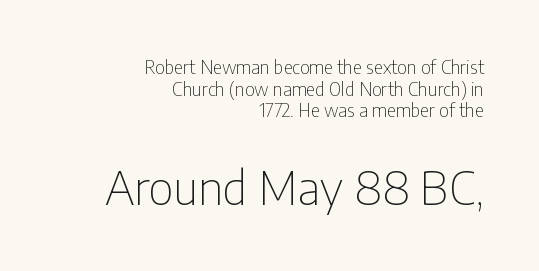
The block sitting lower on the canvas is the one with enlarged characters. The specimen omits any rule beneath the text block's lines. Is the letter spacing exaggerated? No — it looks like the ordinary default. Observe the absence of serifs on each vertical stroke in this sample.
